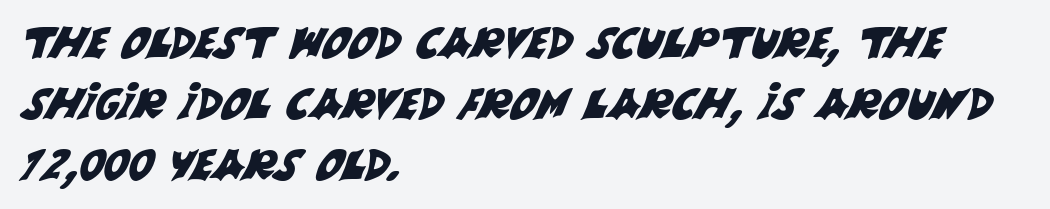
{"serif": "no", "width": "normal", "stroke_contrast": "medium", "x_height": "large", "monospaced": "no", "underline": "no", "align": "left", "line_spacing": "normal", "line_spacing_ratio": 1.42, "letter_spacing": "normal", "letter_spacing_em": 0.0, "glyph_px": 43}
